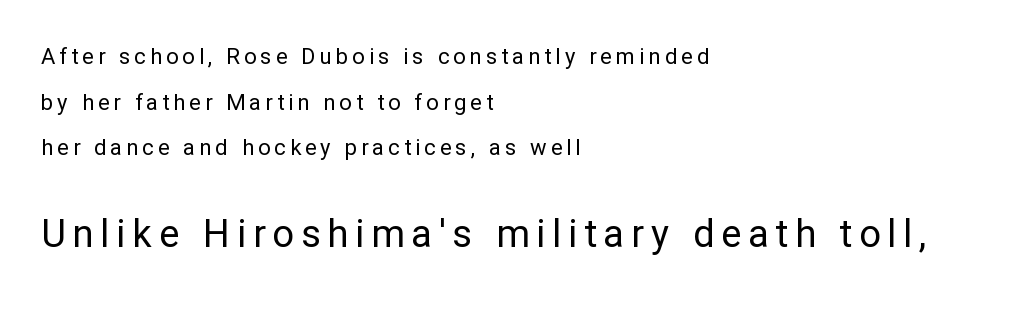
{"serif": "no", "italic": "no", "bold": "no", "weight": "regular", "width": "normal", "stroke_contrast": "low", "x_height": "medium", "monospaced": "no", "underline": "no", "align": "left", "line_spacing": "loose", "line_spacing_ratio": 2.07, "larger_block": "second", "size_ratio": 1.73, "glyph_px": 38}
